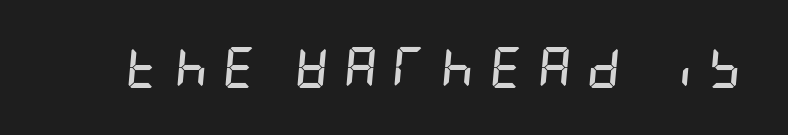
Students, this is bold: see how much ink each stroke carries. Is the letter spacing exaggerated? Yes — the characters are pushed far apart. Every character sits at an angle, as italics do. The space beneath each line is pristine and unruled.
